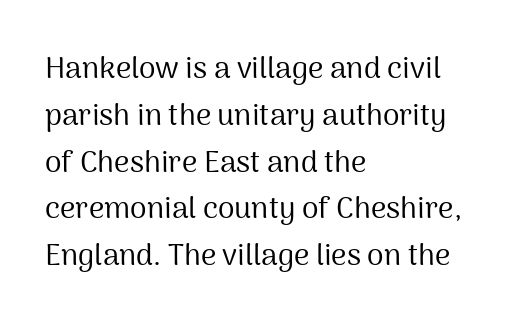
The specimen reads as upright at a glance. Is there much room between lines? A standard amount, neither cramped nor airy. In terms of letterspacing, this is plain default setting. The passage shown is typed in a proportional face where columns would drift. Observe the absence of serifs on each vertical stroke in this sample. These lines are set flush left with a ragged right edge.
